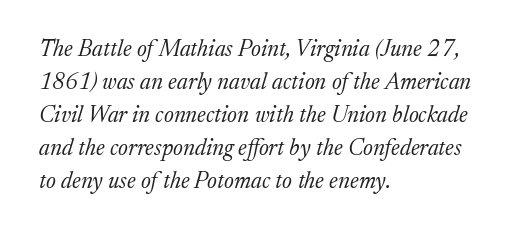
The image shows 23 px text type, italic (leaning right); set left-aligned, normal line spacing (1.44x), normal letter spacing, not underlined.
